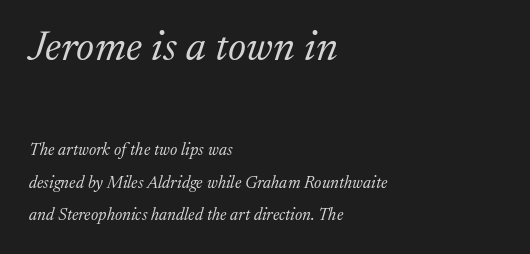
Q: Is the text bold? A: No.
Q: Is the text italic (slanted)? A: Yes, it leans right by about 17 degrees.
Q: Is the typeface a serif or a sans-serif typeface? A: Serif.
Q: Is the text underlined? A: No.
Q: How is the paragraph aligned? A: Left-aligned.
Q: Is the spacing between letters normal or unusually wide? A: Normal.
Q: Is the spacing between lines tight, normal or loose? A: Loose.
Q: Which block of text is set in a larger size, the first (top) or the second (bottom)? A: The first (top) one.
Q: Width (condensed, normal, or wide)? A: Normal.
Q: Stroke contrast? A: Medium.
Q: x-height? A: Medium.
Q: Monospaced? A: No.
